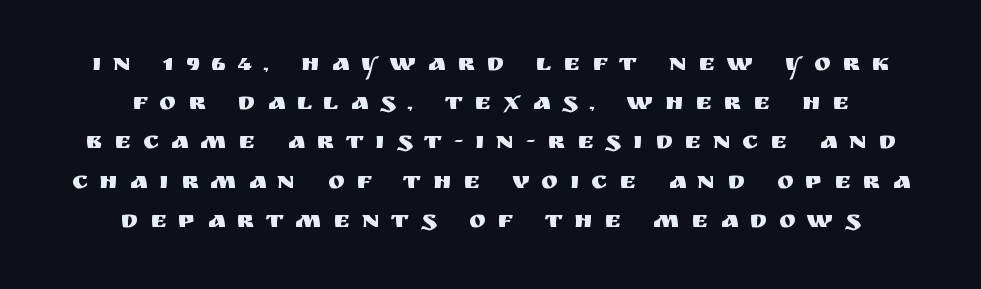
Horizontal alignment here is central, giving a formal, balanced look. Notice how descenders clear the ascenders below comfortably — that's standard leading. Every stem runs plumb, perpendicular to the baseline. Type without underlining. The tracking reads as deliberately expanded to a designer's eye.
